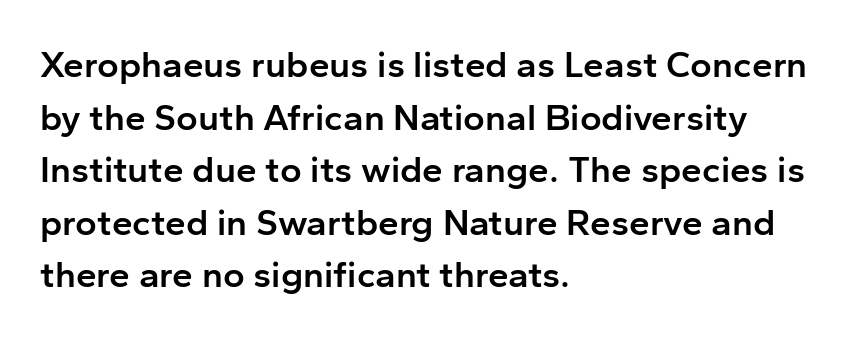
Q: Is the text bold? A: Semi-bold.
Q: Is the text italic (slanted)? A: No, it is upright.
Q: Is the typeface a serif or a sans-serif typeface? A: Sans-serif.
Q: Is the text underlined? A: No.
Q: How is the paragraph aligned? A: Left-aligned.
Q: Is the spacing between letters normal or unusually wide? A: Normal.
Q: Is the spacing between lines tight, normal or loose? A: Normal.
Q: Width (condensed, normal, or wide)? A: Normal.
Q: Stroke contrast? A: Low.
Q: x-height? A: Medium.
Q: Monospaced? A: No.
